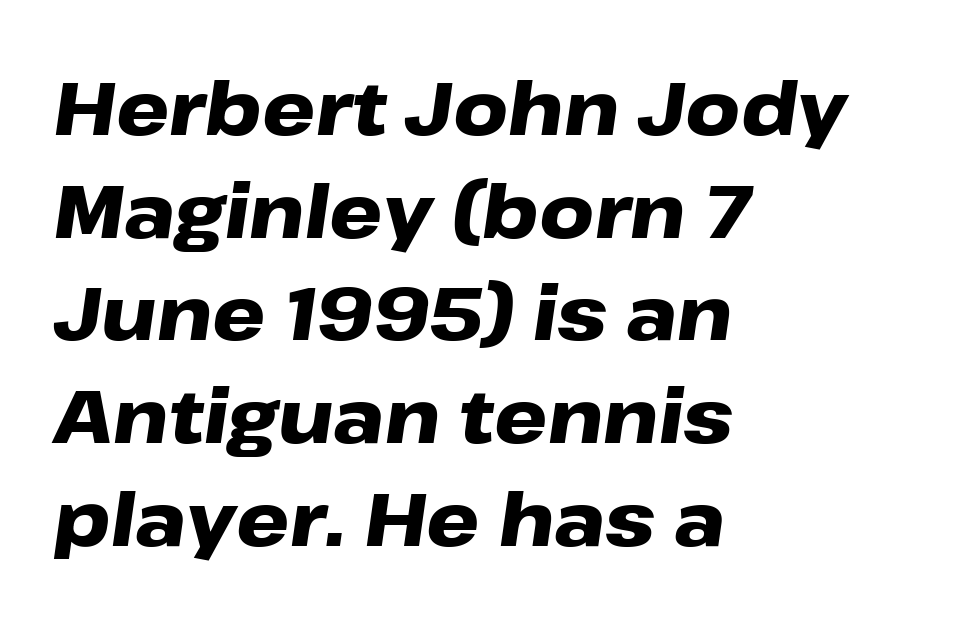
{"italic": "yes", "lean": "right", "slant_degrees": 8, "bold": "yes", "weight": "heavy", "width": "wide", "stroke_contrast": "low", "x_height": "medium", "monospaced": "no", "underline": "no", "align": "left", "line_spacing": "normal", "line_spacing_ratio": 1.37, "letter_spacing": "normal", "letter_spacing_em": 0.0, "glyph_px": 75}
